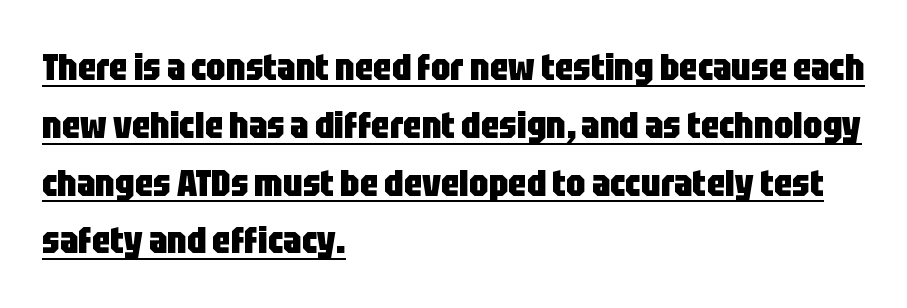
The image shows 38 px heavy, condensed sans-serif type, upright; set left-aligned, normal line spacing (1.52x), normal letter spacing, underlined; low stroke contrast and a large x-height.
